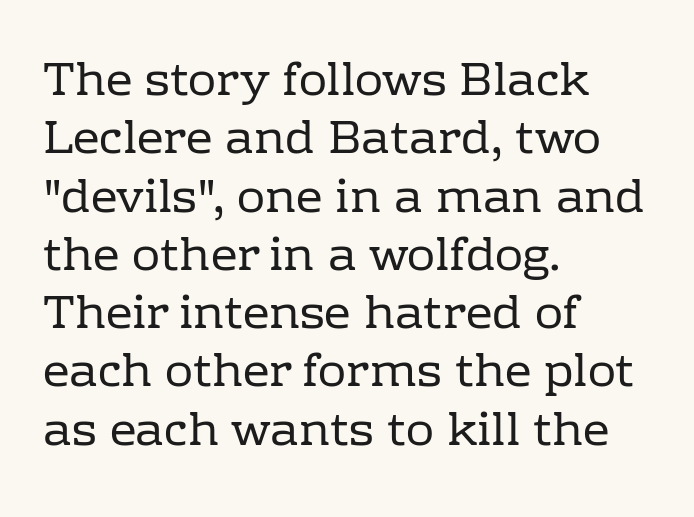
Q: Is the text bold? A: No.
Q: Is the text italic (slanted)? A: No, it is upright.
Q: Is the typeface a serif or a sans-serif typeface? A: Serif.
Q: Is the text underlined? A: No.
Q: How is the paragraph aligned? A: Left-aligned.
Q: Is the spacing between letters normal or unusually wide? A: Normal.
Q: Width (condensed, normal, or wide)? A: Normal.
Q: Stroke contrast? A: Low.
Q: x-height? A: Medium.
Q: Monospaced? A: No.
